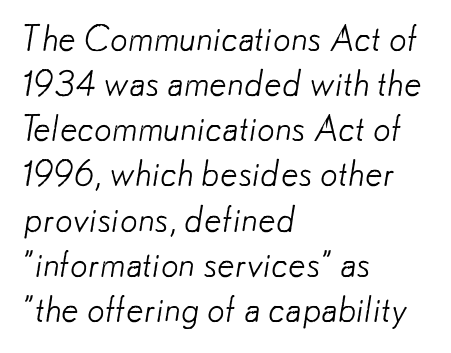
Vertical spacing — default. Stroke thickness stays within the range of a standard reading face or lighter. This rendering employs a face without finishing strokes, i.e., a sans-serif. The passage shown is not underscored anywhere. Think of a printed novel: that variable character pitch is what you see here. Reading down the block, your eye returns to a fixed left position each line.
